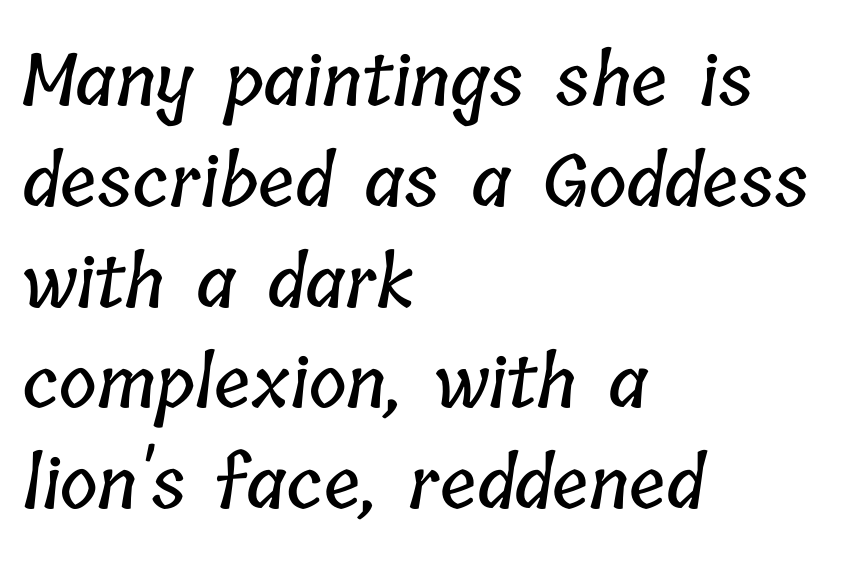
Q: Is the text underlined? A: No.
Q: How is the paragraph aligned? A: Left-aligned.
Q: Is the spacing between letters normal or unusually wide? A: Normal.
Q: Is the spacing between lines tight, normal or loose? A: Normal.
Q: Width (condensed, normal, or wide)? A: Condensed.
Q: Stroke contrast? A: Low.
Q: x-height? A: Medium.
Q: Monospaced? A: No.
